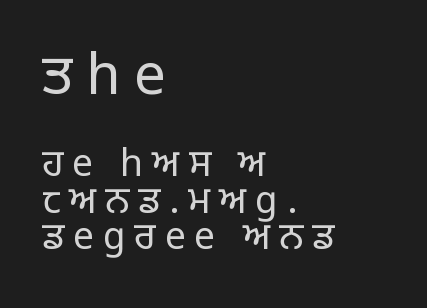
{"serif": "no", "italic": "no", "bold": "no", "weight": "light", "width": "normal", "stroke_contrast": "low", "x_height": "large", "monospaced": "no", "underline": "no", "align": "left", "line_spacing": "tight", "line_spacing_ratio": 0.99, "letter_spacing": "wide", "letter_spacing_em": 0.24, "larger_block": "first", "size_ratio": 1.51, "glyph_px": 56}
